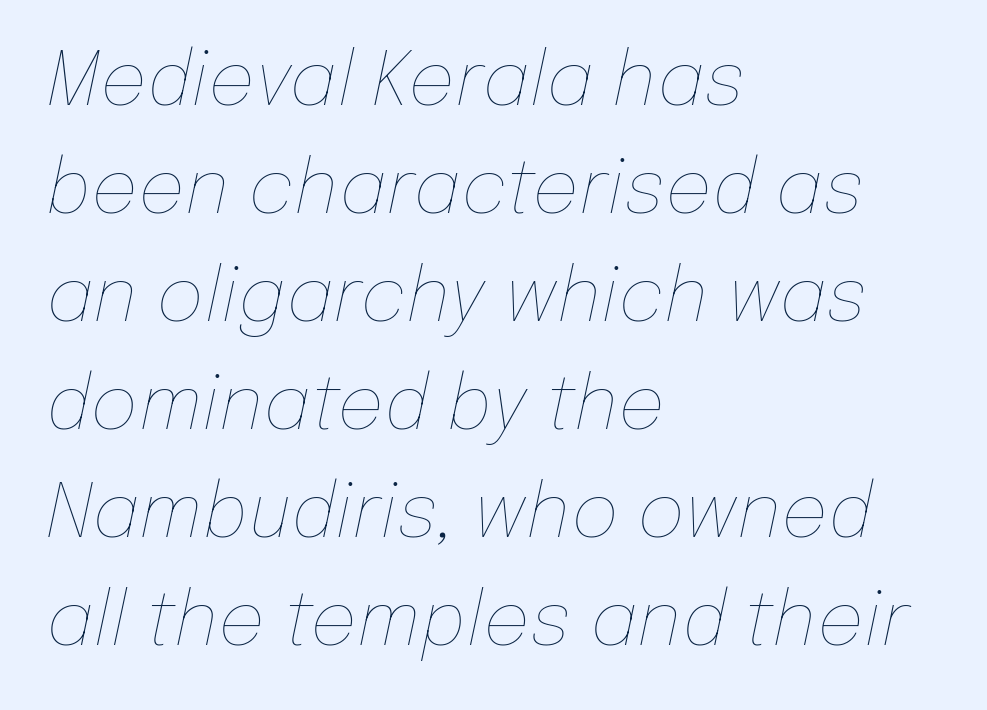
{"italic": "yes", "lean": "right", "slant_degrees": 12, "bold": "no", "weight": "thin", "width": "normal", "stroke_contrast": "low", "x_height": "medium", "monospaced": "no", "underline": "no", "align": "left", "line_spacing": "normal", "line_spacing_ratio": 1.46, "letter_spacing": "normal", "letter_spacing_em": 0.0, "glyph_px": 74}
